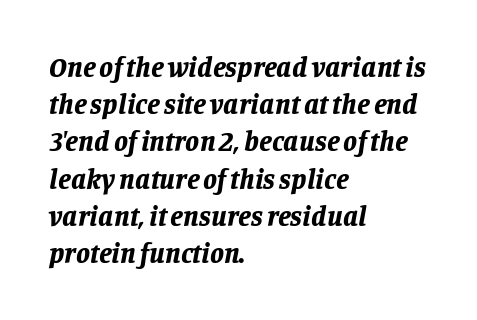
Character widths vary here, with narrow letters taking less room than wide ones. Rendered with sloped, italic letterforms. Normally led — the rows are evenly, conventionally spaced. As a designer I'd log this as weight 700, bold.
